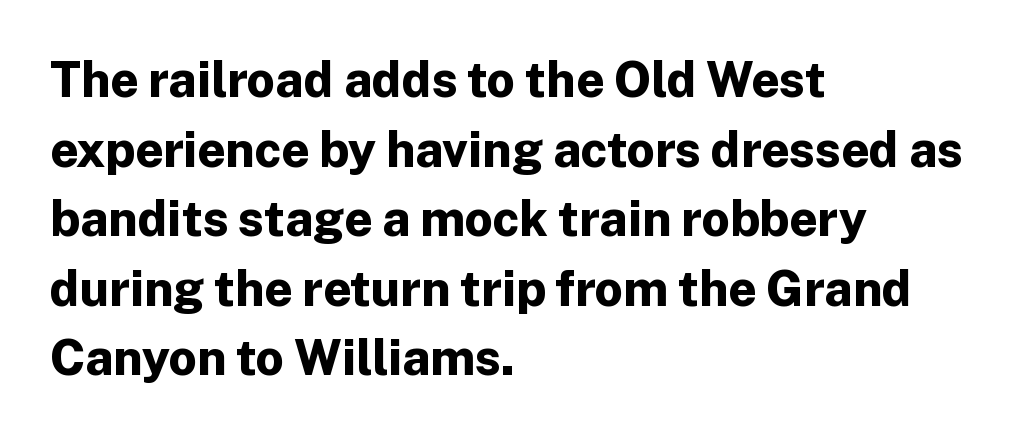
Q: Is the text bold? A: Yes.
Q: Is the text italic (slanted)? A: No, it is upright.
Q: Is the typeface a serif or a sans-serif typeface? A: Sans-serif.
Q: Is the text underlined? A: No.
Q: How is the paragraph aligned? A: Left-aligned.
Q: Is the spacing between letters normal or unusually wide? A: Normal.
Q: Is the spacing between lines tight, normal or loose? A: Normal.
Q: Width (condensed, normal, or wide)? A: Normal.
Q: Stroke contrast? A: Low.
Q: x-height? A: Medium.
Q: Monospaced? A: No.
